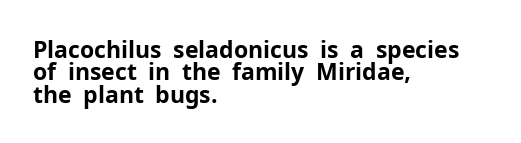
{"italic": "no", "bold": "yes", "underline": "no", "align": "left", "line_spacing": "tight", "line_spacing_ratio": 0.97, "letter_spacing": "normal", "letter_spacing_em": 0.0, "glyph_px": 23}
